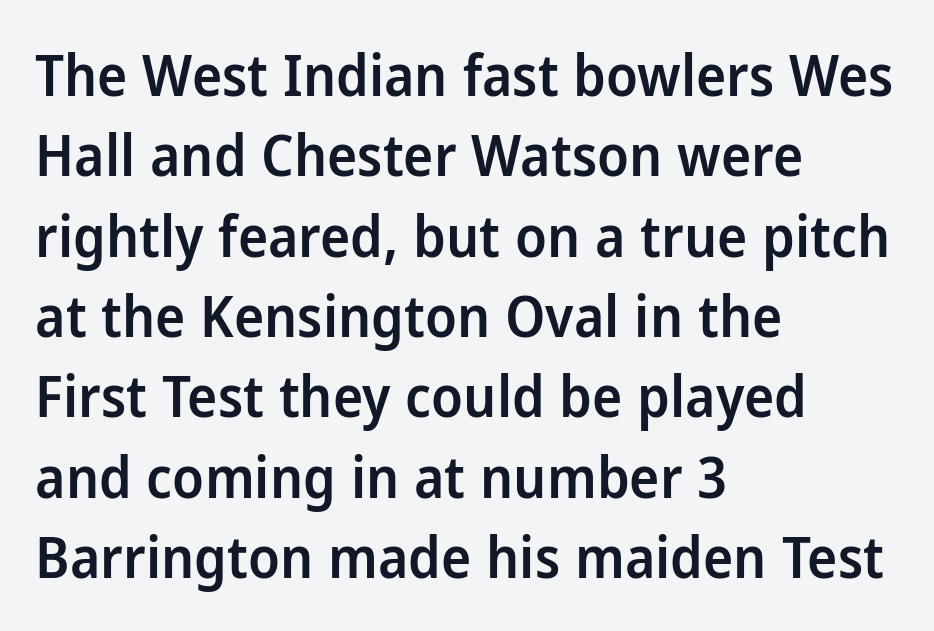
Decoration check: the copy has no underline. Classification — sans serif. The passage shown is semibold, sitting just below true bold. Varying glyph widths throughout — classic text-font behaviour. Notice how the stems are strictly vertical — no italics here.
